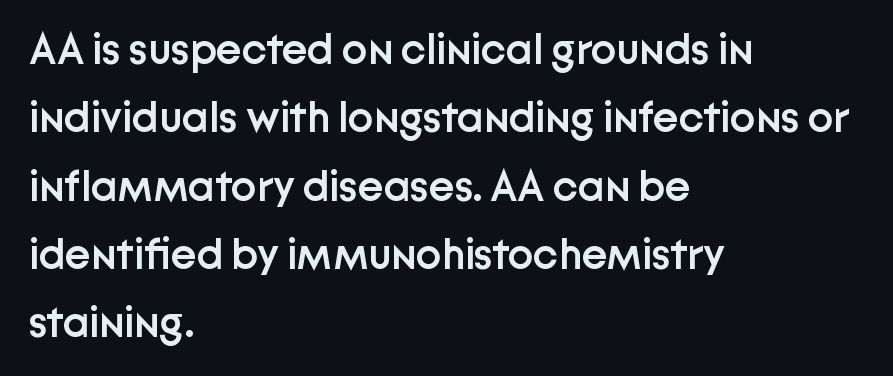
Whoever set this chose a conventional vertical rhythm. Stems and bowls a touch heavier than normal — semibold. The space beneath each line is pristine and unruled. Typographically, this falls in the sans-serif category. This is the regular roman posture of the typeface. How are the letters spaced? Ordinarily, with no added tracking.
